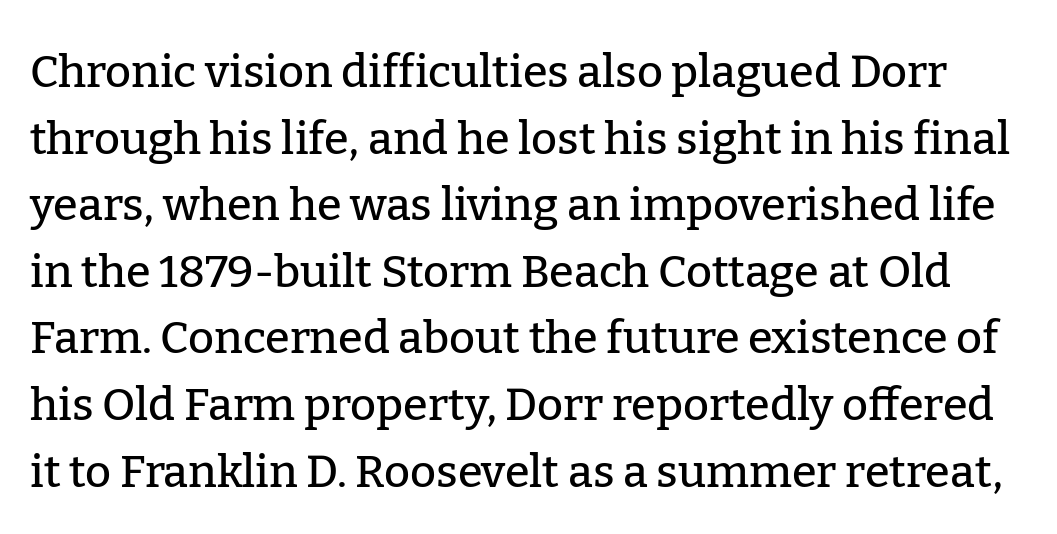
The image shows 45 px serif type, upright; set normal line spacing (1.48x), normal letter spacing, not underlined; low stroke contrast and a medium x-height.
